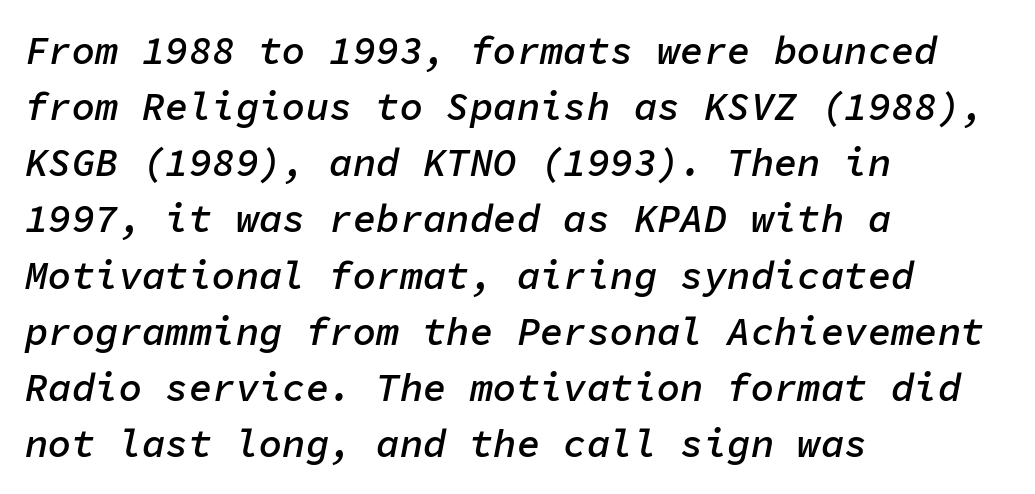
One glance says typical: line gaps are just what's usual. How are the letters spaced? Ordinarily, with no added tracking. Designer's note — italics engaged. The passage shown is typed in a monospace face where columns stay perfectly aligned.
